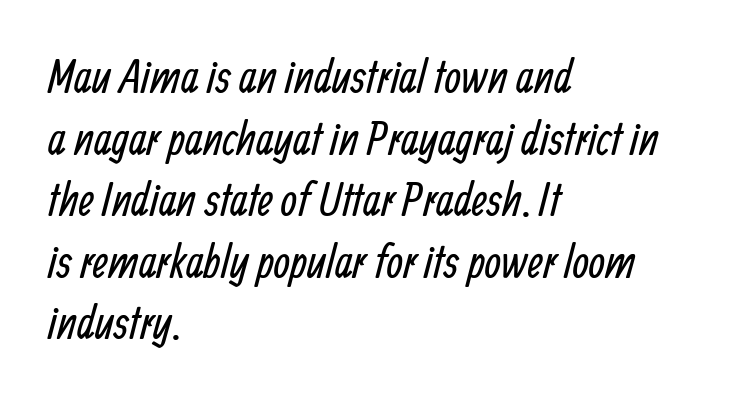
{"serif": "no", "bold": "no", "weight": "regular", "width": "condensed", "stroke_contrast": "low", "x_height": "medium", "monospaced": "no", "underline": "no", "align": "left", "line_spacing": "normal", "line_spacing_ratio": 1.31, "letter_spacing": "normal", "letter_spacing_em": 0.0, "glyph_px": 47}
